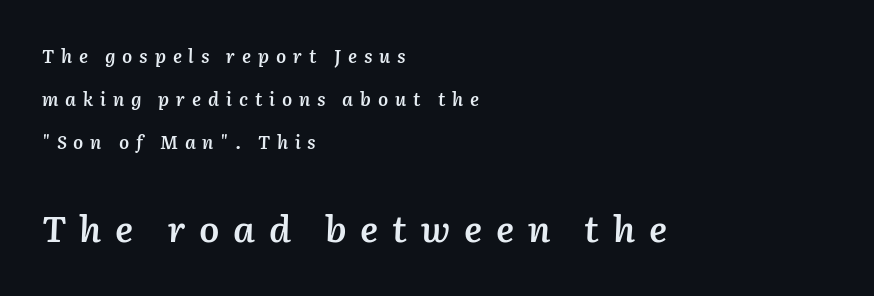
{"italic": "yes", "lean": "right", "slant_degrees": 2, "bold": "semi", "weight": "semibold", "width": "normal", "stroke_contrast": "medium", "x_height": "medium", "monospaced": "no", "underline": "no", "align": "left", "line_spacing": "loose", "line_spacing_ratio": 2.4, "letter_spacing": "wide", "letter_spacing_em": 0.38, "larger_block": "second", "size_ratio": 2.0, "glyph_px": 36}
